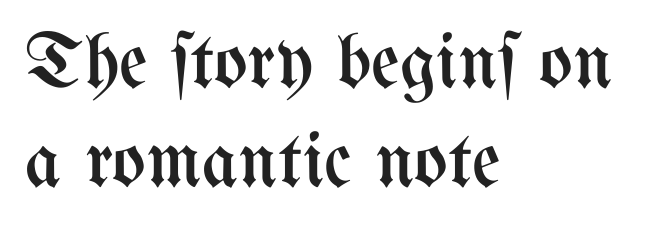
The image shows 79 px regular-weight, condensed type, upright; set left-aligned, normal line spacing (1.25x), normal letter spacing, not underlined; medium stroke contrast and a medium x-height.
